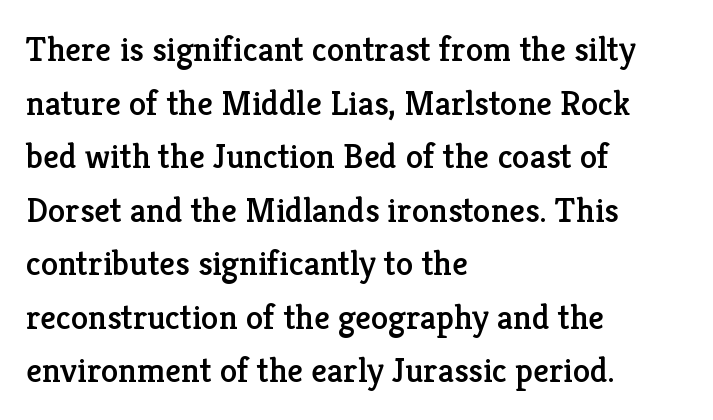
{"serif": "yes", "italic": "no", "width": "normal", "stroke_contrast": "low", "x_height": "medium", "monospaced": "no", "underline": "no", "align": "left", "line_spacing": "normal", "line_spacing_ratio": 1.53, "letter_spacing": "normal", "letter_spacing_em": 0.0, "glyph_px": 35}
